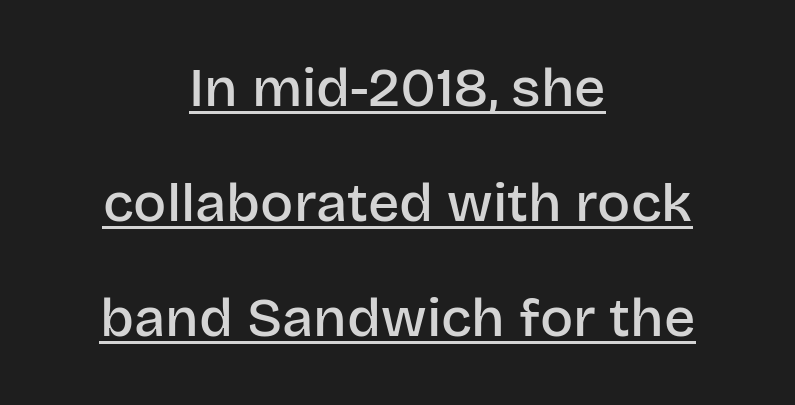
The image shows 55 px semibold sans-serif type, upright; set centered, loose line spacing (2.09x), normal letter spacing, underlined; low stroke contrast and a large x-height.
